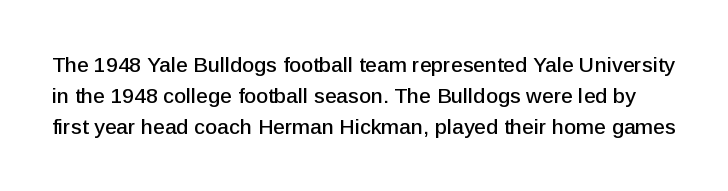
Q: Is the text italic (slanted)? A: No, it is upright.
Q: Is the text underlined? A: No.
Q: Is the spacing between letters normal or unusually wide? A: Normal.
Q: Is the spacing between lines tight, normal or loose? A: Normal.
